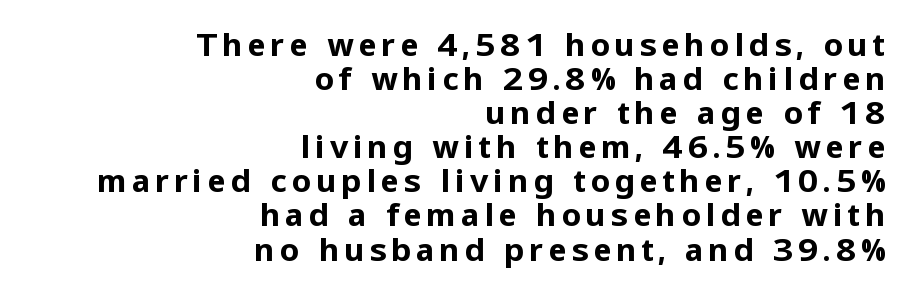
Q: Is the text bold? A: Yes.
Q: Is the text italic (slanted)? A: No, it is upright.
Q: Is the typeface a serif or a sans-serif typeface? A: Sans-serif.
Q: Is the text underlined? A: No.
Q: How is the paragraph aligned? A: Right-aligned.
Q: Is the spacing between lines tight, normal or loose? A: Tight.
Q: Width (condensed, normal, or wide)? A: Normal.
Q: Stroke contrast? A: Low.
Q: x-height? A: Medium.
Q: Monospaced? A: No.
